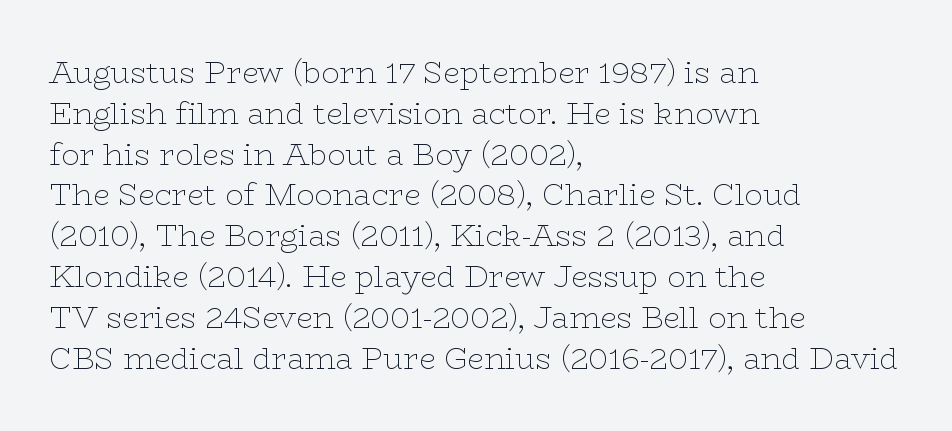
If you drew a ruler down the left edge, every line would touch it. The passage shown is typeset with a serif family. Proportional: the letters do not fall into vertical columns. The words here are not underlined.
